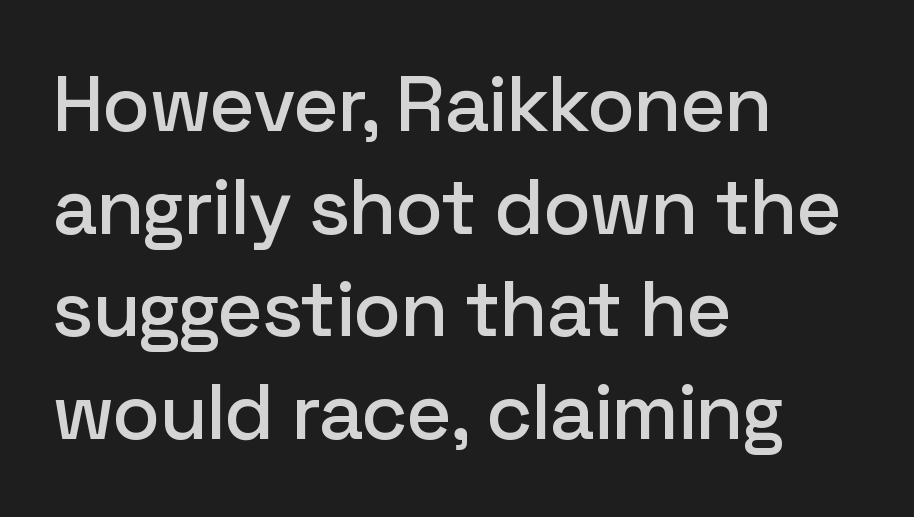
The image shows 79 px sans-serif type, upright; set left-aligned, normal line spacing (1.3x), normal letter spacing, not underlined; low stroke contrast and a medium x-height.
